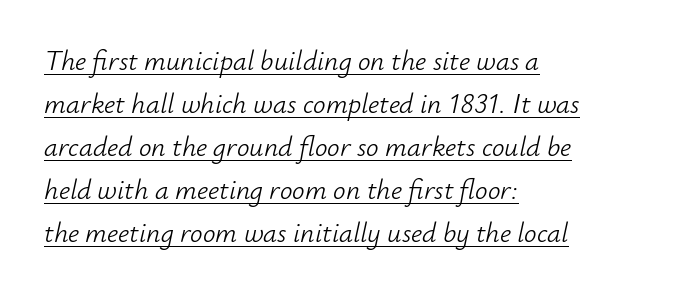
{"italic": "yes", "lean": "right", "slant_degrees": 12, "bold": "no", "weight": "light", "width": "normal", "stroke_contrast": "low", "x_height": "small", "monospaced": "no", "underline": "yes", "align": "left", "line_spacing": "normal", "line_spacing_ratio": 1.54, "letter_spacing": "normal", "letter_spacing_em": 0.0, "glyph_px": 28}
